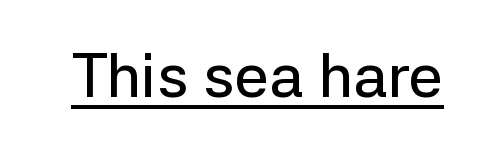
Q: Is the text italic (slanted)? A: No, it is upright.
Q: Is the typeface a serif or a sans-serif typeface? A: Sans-serif.
Q: Is the text underlined? A: Yes.
Q: Is the spacing between letters normal or unusually wide? A: Normal.
Q: Width (condensed, normal, or wide)? A: Normal.
Q: Stroke contrast? A: Low.
Q: x-height? A: Medium.
Q: Monospaced? A: No.
